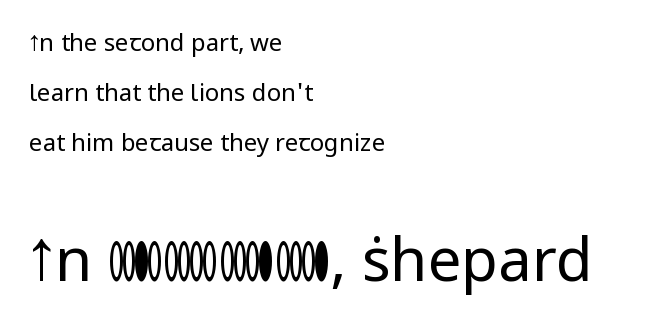
The image shows 60 px regular-weight sans-serif type, upright; set left-aligned, loose line spacing (2.08x), normal letter spacing, not underlined; the second (bottom) block is 2.5x larger; low stroke contrast and a medium x-height.
